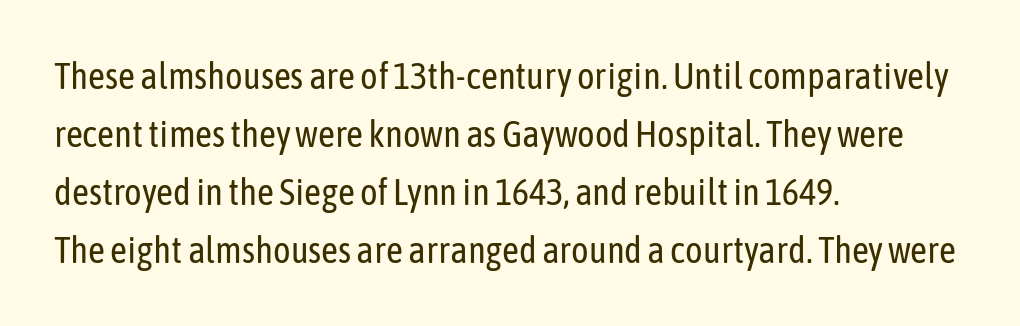
Examine the stroke ends and you'll find no serifs. The space beneath each line is pristine and unruled. Think of a printed novel: that variable character pitch is what you see here. Successive baselines arrive at the customary interval. The font is comparable to plain body text, perhaps lighter. The passage shown has conventional tracking throughout.
